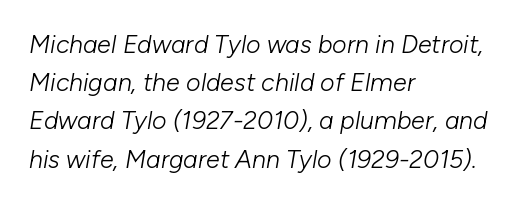
{"italic": "yes", "lean": "right", "slant_degrees": 10, "bold": "no", "underline": "no", "align": "left", "line_spacing": "normal", "line_spacing_ratio": 1.53, "letter_spacing": "normal", "letter_spacing_em": 0.0, "glyph_px": 25}
